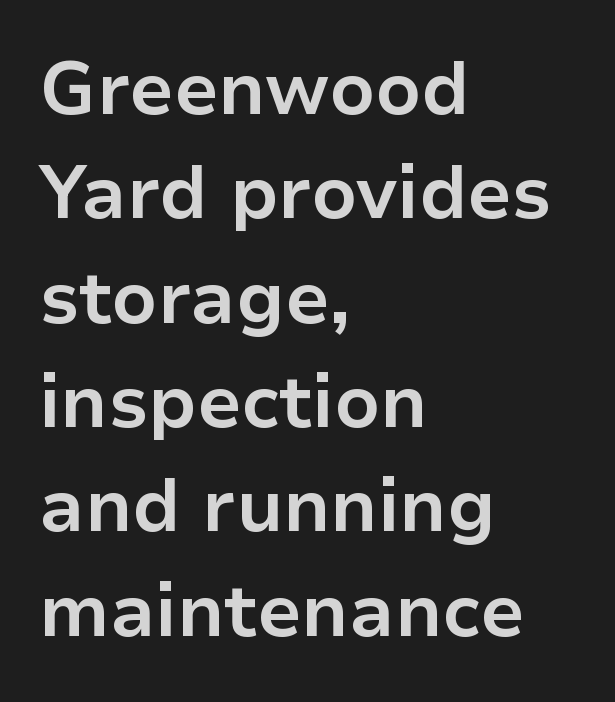
Letterform terminals end flat and unadorned throughout the passage. Each letter keeps its own natural width here, so spacing adapts to shape. Each row of text sits above clean, open space. The lettering holds an erect, upright posture throughout.
